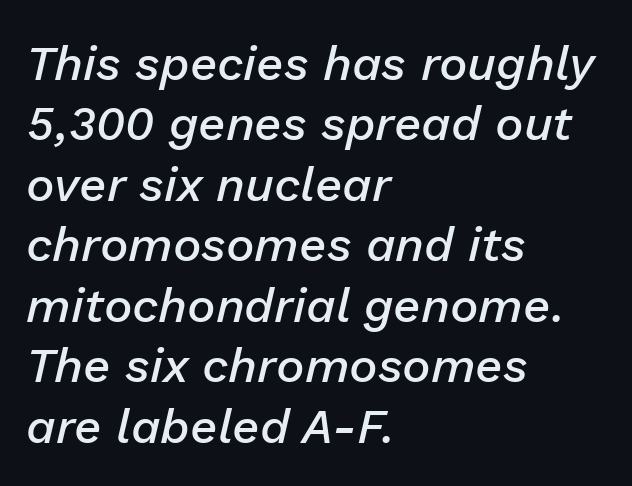
The rows are spaced the way most documents space them. An italicized treatment has been applied to the whole sample. A typesetter would call this zero additional tracking. The letters advance in unequal steps, a hallmark of proportional type.
